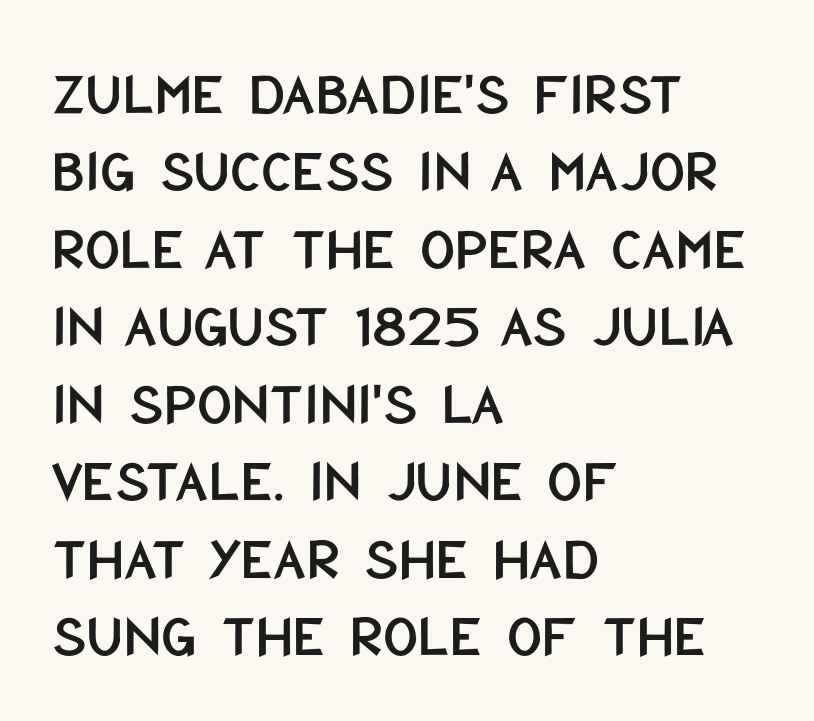
The image shows 61 px condensed sans-serif type, upright; set left-aligned, normal line spacing (1.27x), normal letter spacing, not underlined; low stroke contrast and a large x-height.
